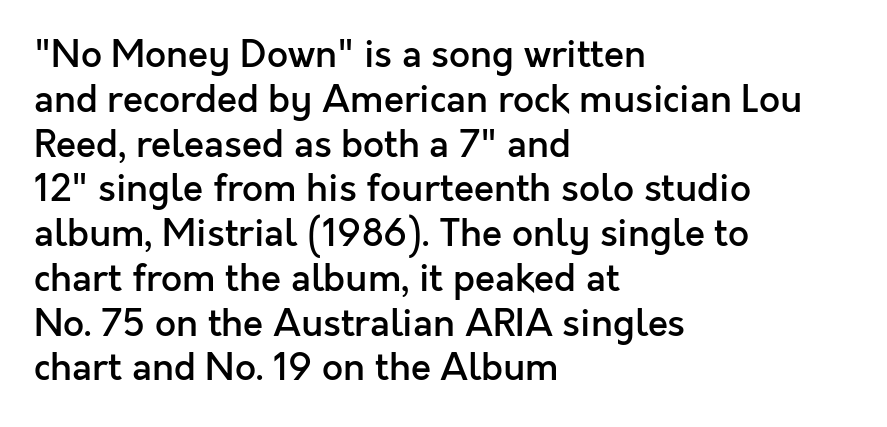
Grotesque or geometric, the face here clearly has no serifs. Strokes here are thickened, but only to semibold level. Rule under the text: the space is simply empty. These lines are rendered in a variable-pitch font.
